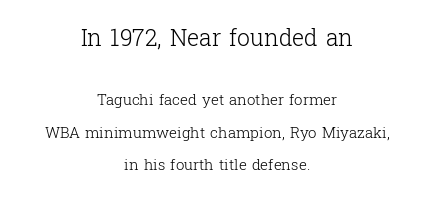
Q: Is the text bold? A: No.
Q: Is the text italic (slanted)? A: No, it is upright.
Q: Is the text underlined? A: No.
Q: How is the paragraph aligned? A: Centered.
Q: Is the spacing between letters normal or unusually wide? A: Normal.
Q: Is the spacing between lines tight, normal or loose? A: Loose.
Q: Which block of text is set in a larger size, the first (top) or the second (bottom)? A: The first (top) one.
